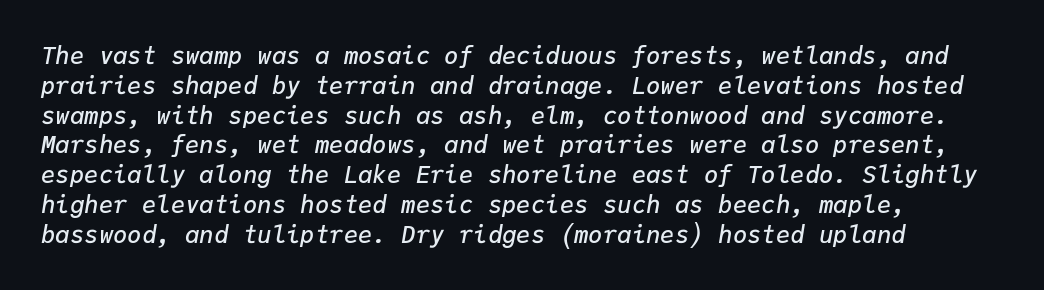
{"italic": "yes", "lean": "right", "slant_degrees": 9, "bold": "semi", "underline": "no", "align": "left", "line_spacing_ratio": 1.24, "letter_spacing": "normal", "letter_spacing_em": 0.0, "glyph_px": 24}
